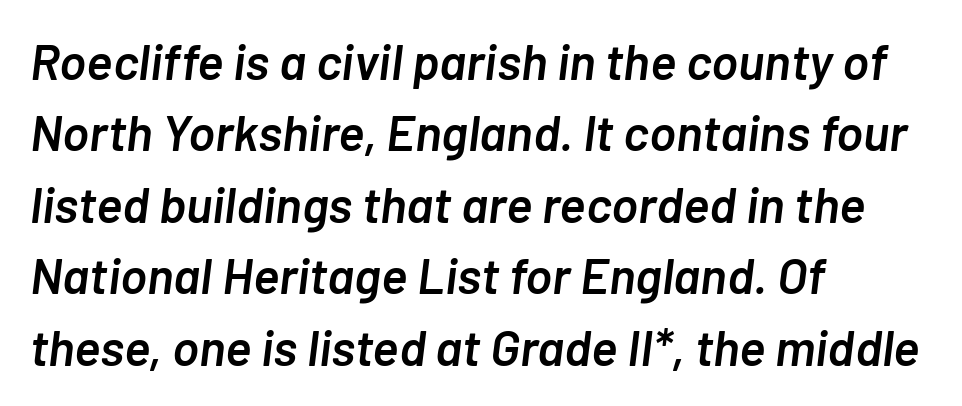
Q: Is the text bold? A: Semi-bold.
Q: Is the text italic (slanted)? A: Yes, it leans right by about 7 degrees.
Q: Is the text underlined? A: No.
Q: How is the paragraph aligned? A: Left-aligned.
Q: Is the spacing between letters normal or unusually wide? A: Normal.
Q: Is the spacing between lines tight, normal or loose? A: Normal.
Q: Width (condensed, normal, or wide)? A: Normal.
Q: Stroke contrast? A: Low.
Q: x-height? A: Medium.
Q: Monospaced? A: No.
